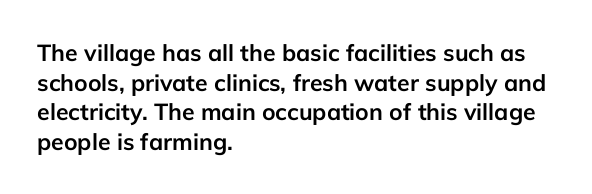
{"italic": "no", "bold": "yes", "underline": "no", "align": "left", "line_spacing": "normal", "line_spacing_ratio": 1.29, "letter_spacing": "normal", "letter_spacing_em": 0.0, "glyph_px": 23}
